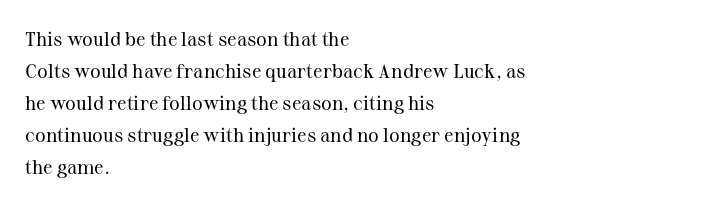
{"italic": "no", "bold": "no", "underline": "no", "align": "left", "line_spacing": "normal", "line_spacing_ratio": 1.6, "letter_spacing": "normal", "letter_spacing_em": 0.0, "glyph_px": 20}
